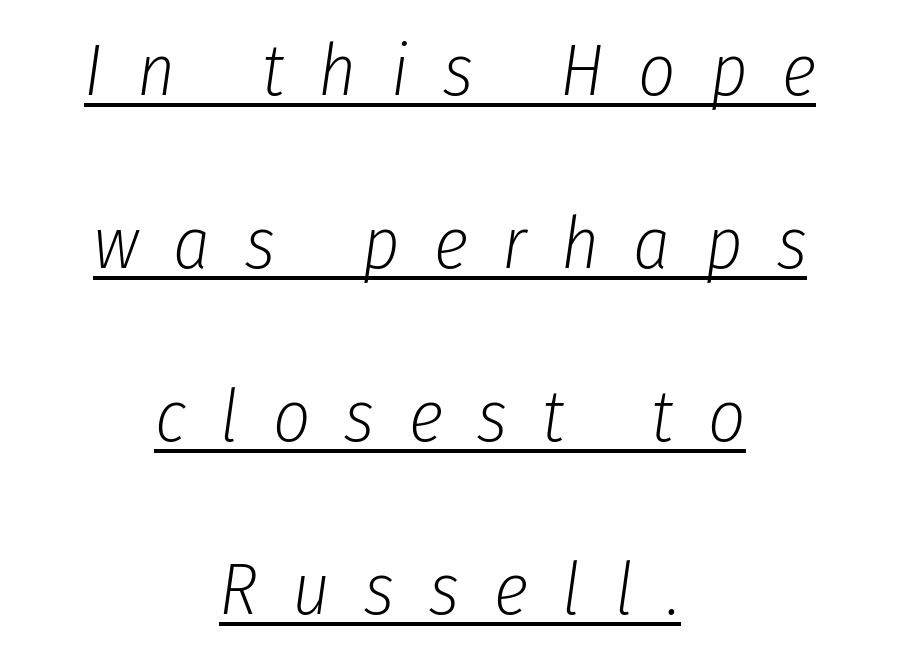
The rendering uses the underline text-decoration. Layout note: lines centered. Interline gaps are noticeably wide in this sample. The specimen reads as italic at a glance.
